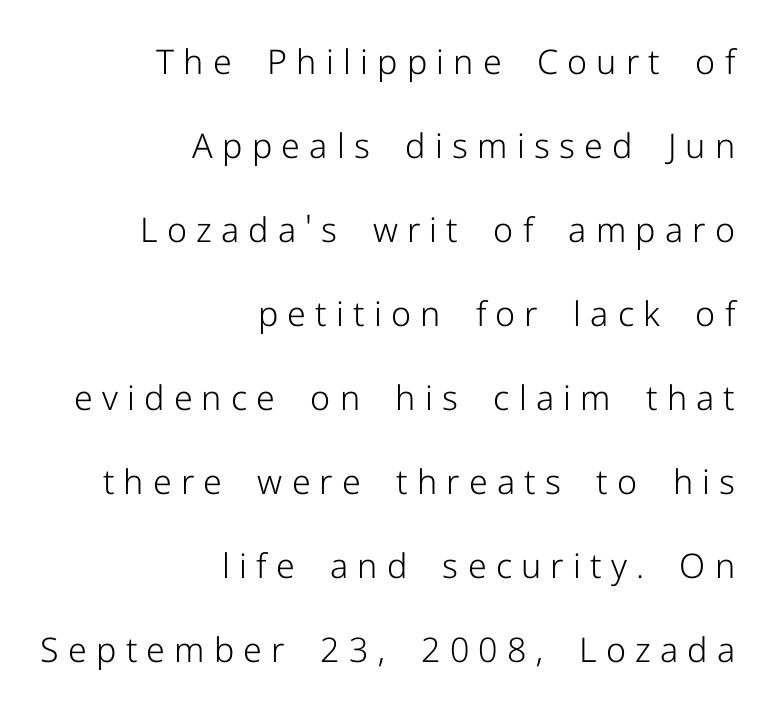
The image shows 34 px light sans-serif type, upright; set right-aligned, loose line spacing (2.47x), unusually wide letter spacing (+0.27 em), not underlined; low stroke contrast and a medium x-height.
